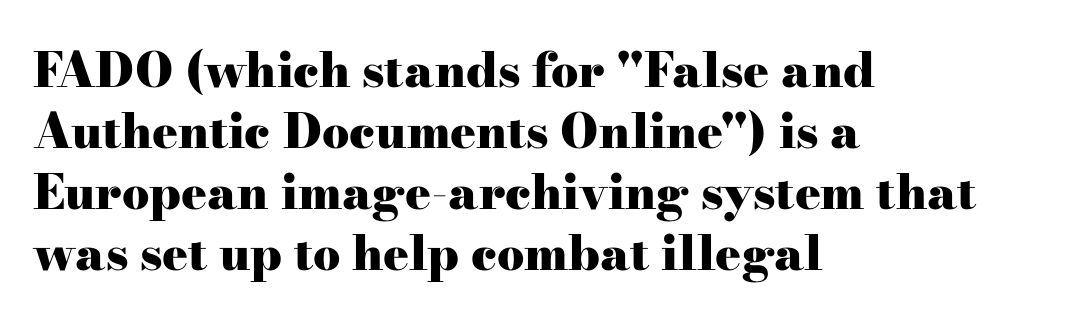
Q: Is the text bold? A: Yes.
Q: Is the text italic (slanted)? A: No, it is upright.
Q: Is the typeface a serif or a sans-serif typeface? A: Serif.
Q: Is the text underlined? A: No.
Q: How is the paragraph aligned? A: Left-aligned.
Q: Is the spacing between letters normal or unusually wide? A: Normal.
Q: Is the spacing between lines tight, normal or loose? A: Normal.
Q: Width (condensed, normal, or wide)? A: Wide.
Q: Stroke contrast? A: High.
Q: x-height? A: Small.
Q: Monospaced? A: No.
